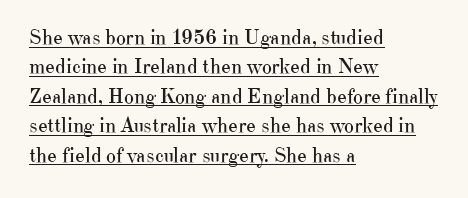
{"italic": "no", "bold": "no", "underline": "yes", "align": "left", "line_spacing": "normal", "line_spacing_ratio": 1.4, "letter_spacing": "normal", "letter_spacing_em": 0.0, "glyph_px": 21}
